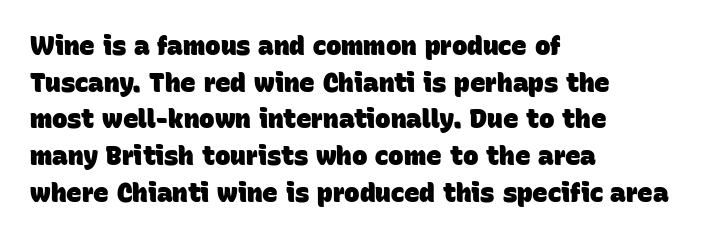
Q: Is the text bold? A: Yes.
Q: Is the text underlined? A: No.
Q: How is the paragraph aligned? A: Left-aligned.
Q: Is the spacing between letters normal or unusually wide? A: Normal.
Q: Is the spacing between lines tight, normal or loose? A: Normal.
